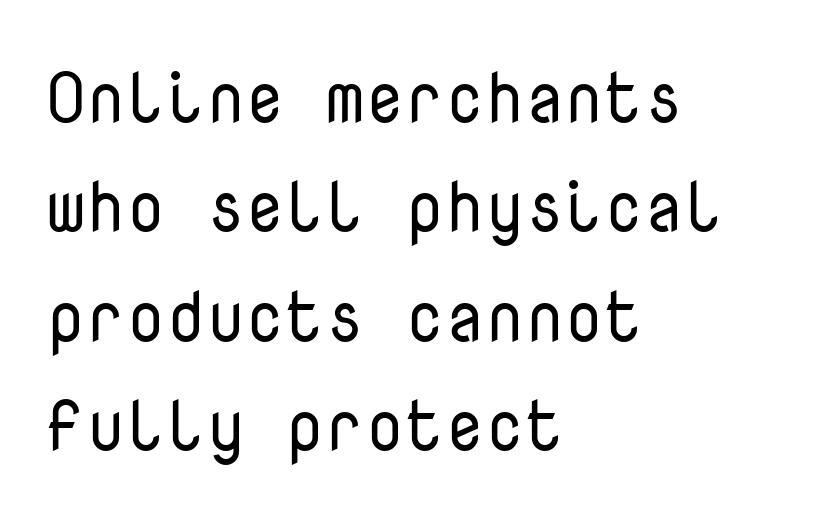
Regarding serifs, this sample does without them. Note the uniform advance width — an 'i' takes as much space as an 'm'. This block has exactly the height ordinary leading produces. All the whitespace from short lines collects on the right.
